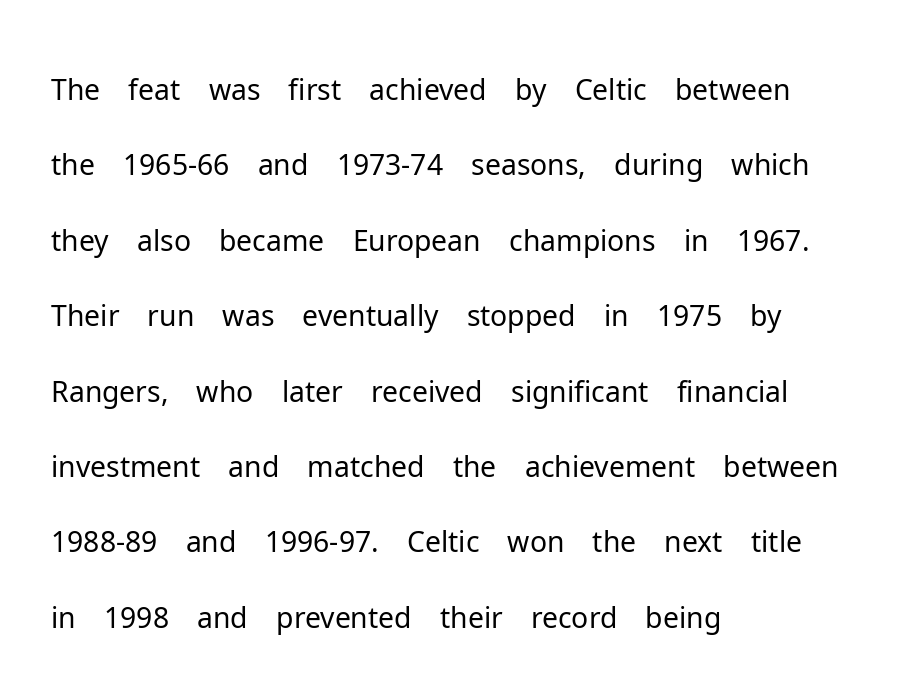
Q: Is the text bold? A: No.
Q: Is the text italic (slanted)? A: No, it is upright.
Q: Is the typeface a serif or a sans-serif typeface? A: Sans-serif.
Q: Is the text underlined? A: No.
Q: How is the paragraph aligned? A: Left-aligned.
Q: Is the spacing between letters normal or unusually wide? A: Normal.
Q: Is the spacing between lines tight, normal or loose? A: Normal.
Q: Width (condensed, normal, or wide)? A: Normal.
Q: Stroke contrast? A: Low.
Q: x-height? A: Medium.
Q: Monospaced? A: No.
